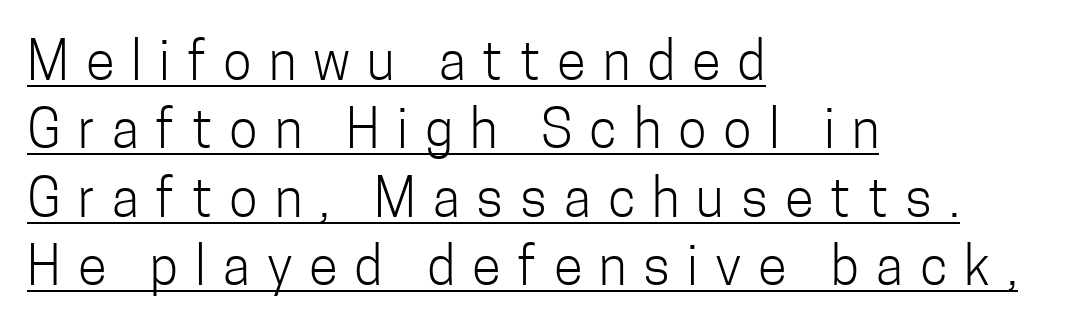
Q: Is the text bold? A: No.
Q: Is the text italic (slanted)? A: No, it is upright.
Q: Is the typeface a serif or a sans-serif typeface? A: Sans-serif.
Q: Is the text underlined? A: Yes.
Q: How is the paragraph aligned? A: Left-aligned.
Q: Is the spacing between letters normal or unusually wide? A: Unusually wide.
Q: Is the spacing between lines tight, normal or loose? A: Normal.
Q: Width (condensed, normal, or wide)? A: Condensed.
Q: Stroke contrast? A: Low.
Q: x-height? A: Medium.
Q: Monospaced? A: No.
